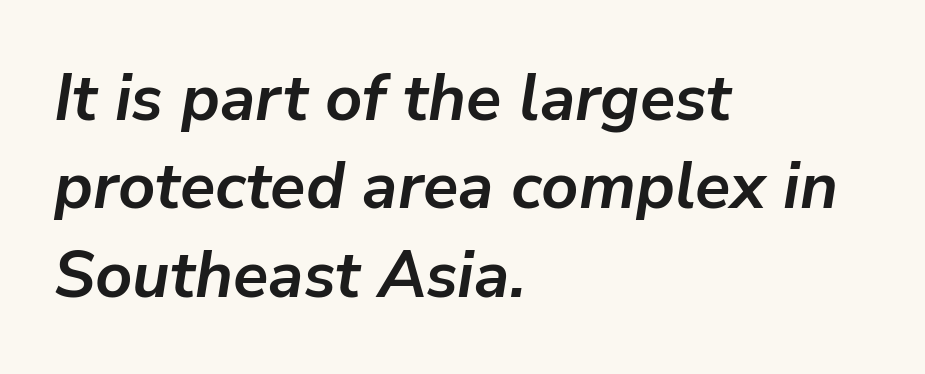
Q: Is the text bold? A: Yes.
Q: Is the text italic (slanted)? A: Yes, it leans right by about 9 degrees.
Q: Is the text underlined? A: No.
Q: How is the paragraph aligned? A: Left-aligned.
Q: Is the spacing between letters normal or unusually wide? A: Normal.
Q: Is the spacing between lines tight, normal or loose? A: Normal.
Q: Width (condensed, normal, or wide)? A: Normal.
Q: Stroke contrast? A: Low.
Q: x-height? A: Medium.
Q: Monospaced? A: No.
